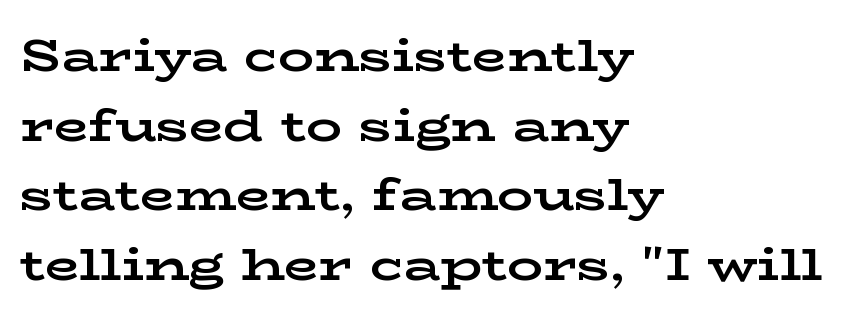
Q: Is the text bold? A: Yes.
Q: Is the text italic (slanted)? A: No, it is upright.
Q: Is the typeface a serif or a sans-serif typeface? A: Serif.
Q: Is the text underlined? A: No.
Q: How is the paragraph aligned? A: Left-aligned.
Q: Is the spacing between letters normal or unusually wide? A: Normal.
Q: Is the spacing between lines tight, normal or loose? A: Normal.
Q: Width (condensed, normal, or wide)? A: Wide.
Q: Stroke contrast? A: Low.
Q: x-height? A: Medium.
Q: Monospaced? A: No.
